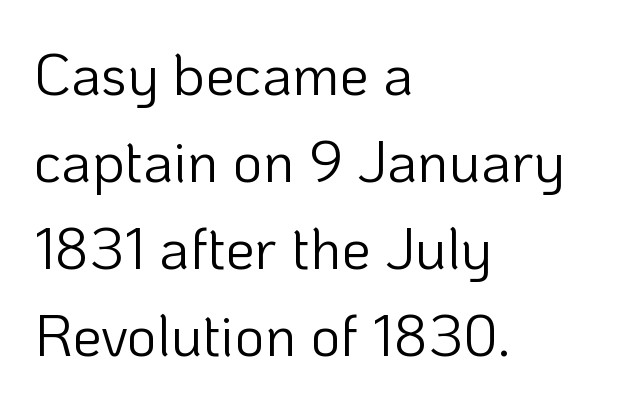
Q: Is the text bold? A: No.
Q: Is the text italic (slanted)? A: No, it is upright.
Q: Is the typeface a serif or a sans-serif typeface? A: Sans-serif.
Q: Is the text underlined? A: No.
Q: How is the paragraph aligned? A: Left-aligned.
Q: Is the spacing between letters normal or unusually wide? A: Normal.
Q: Is the spacing between lines tight, normal or loose? A: Normal.
Q: Width (condensed, normal, or wide)? A: Normal.
Q: Stroke contrast? A: Low.
Q: x-height? A: Medium.
Q: Monospaced? A: No.
